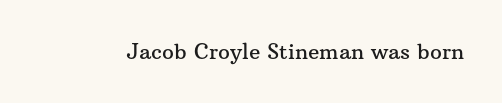
Q: Is the text italic (slanted)? A: No, it is upright.
Q: Is the text underlined? A: No.
Q: Is the spacing between letters normal or unusually wide? A: Normal.
